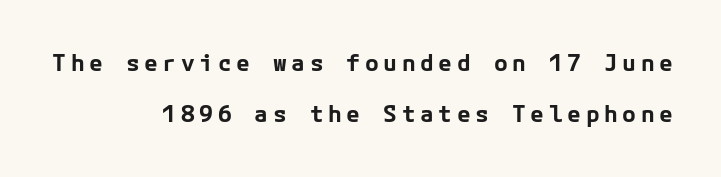
Q: Is the text bold? A: Yes.
Q: Is the text italic (slanted)? A: No, it is upright.
Q: Is the text underlined? A: No.
Q: How is the paragraph aligned? A: Right-aligned.
Q: Is the spacing between letters normal or unusually wide? A: Unusually wide.
Q: Is the spacing between lines tight, normal or loose? A: Loose.
